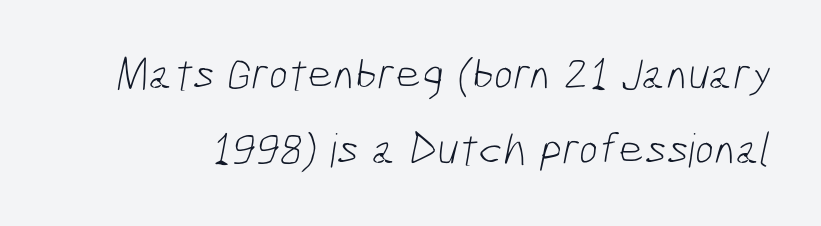
{"serif": "no", "bold": "no", "weight": "light", "width": "condensed", "stroke_contrast": "low", "x_height": "medium", "monospaced": "no", "underline": "no", "line_spacing": "normal", "line_spacing_ratio": 1.62, "letter_spacing": "normal", "letter_spacing_em": 0.0, "glyph_px": 46}
